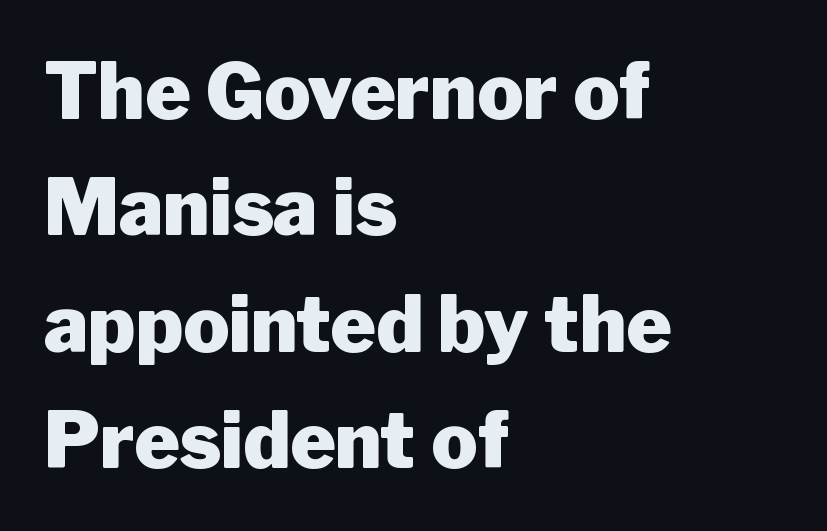
{"serif": "no", "italic": "no", "bold": "yes", "weight": "heavy", "width": "normal", "stroke_contrast": "low", "x_height": "medium", "monospaced": "no", "underline": "no", "align": "left", "line_spacing": "normal", "line_spacing_ratio": 1.51, "letter_spacing": "normal", "letter_spacing_em": 0.0, "glyph_px": 77}
